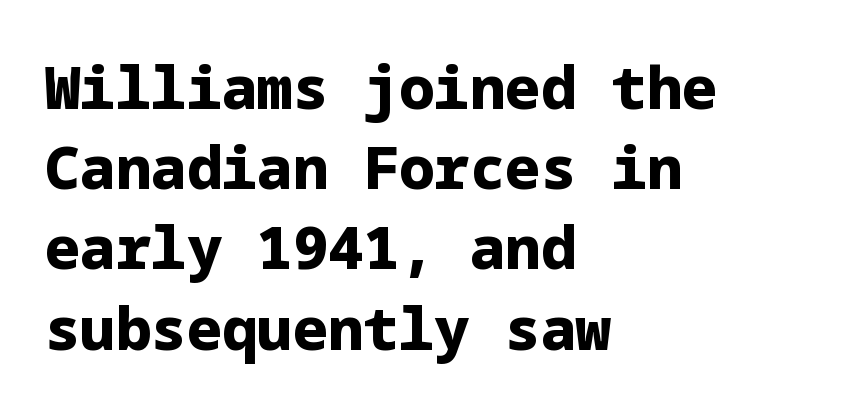
The image shows 59 px heavy sans-serif type, upright; set left-aligned, normal line spacing (1.36x), normal letter spacing, not underlined; low stroke contrast and a medium x-height.
